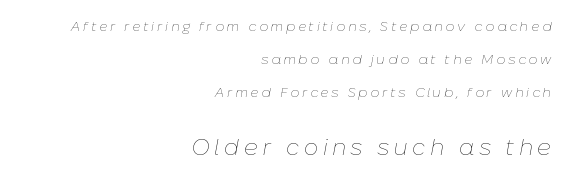
The image shows 23 px text type, italic (leaning right); set right-aligned, loose line spacing (2.36x), not underlined; the second (bottom) block is 1.64x larger.
